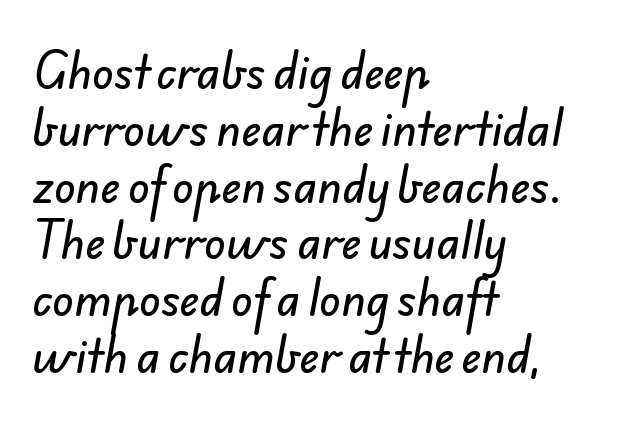
This sample has the flowing, uneven cadence of proportional lettering. Nobody drew a line under any word here. The text block is weighted toward the left margin, trailing off unevenly rightward. Check where the strokes stop: nothing finishes them off — pure sans. If you measured baseline to baseline, you'd find a middling distance.
